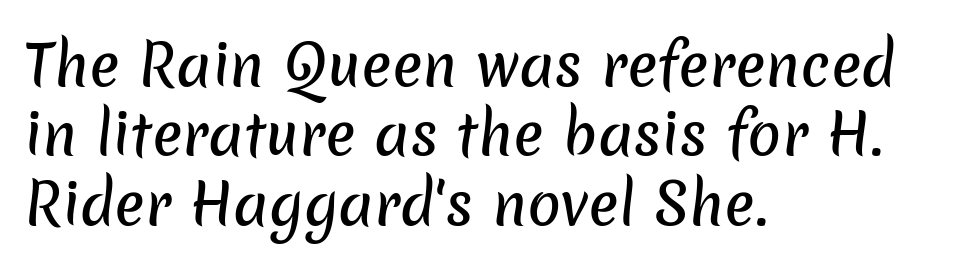
{"serif": "no", "width": "normal", "stroke_contrast": "low", "x_height": "medium", "monospaced": "no", "underline": "no", "align": "left", "line_spacing_ratio": 1.24, "letter_spacing": "normal", "letter_spacing_em": 0.0, "glyph_px": 56}
